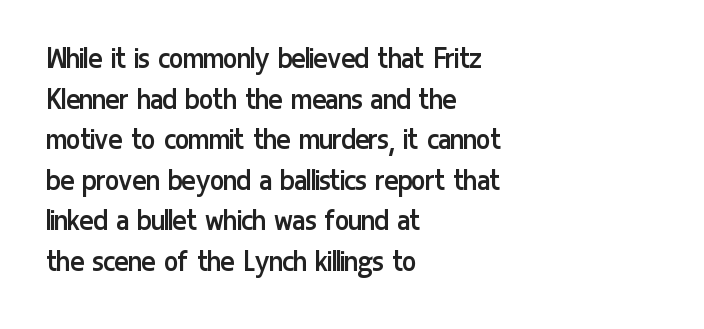
{"serif": "no", "italic": "no", "bold": "no", "weight": "regular", "width": "condensed", "stroke_contrast": "low", "x_height": "medium", "monospaced": "no", "underline": "no", "align": "left", "line_spacing_ratio": 1.23, "letter_spacing": "normal", "letter_spacing_em": 0.0, "glyph_px": 33}
